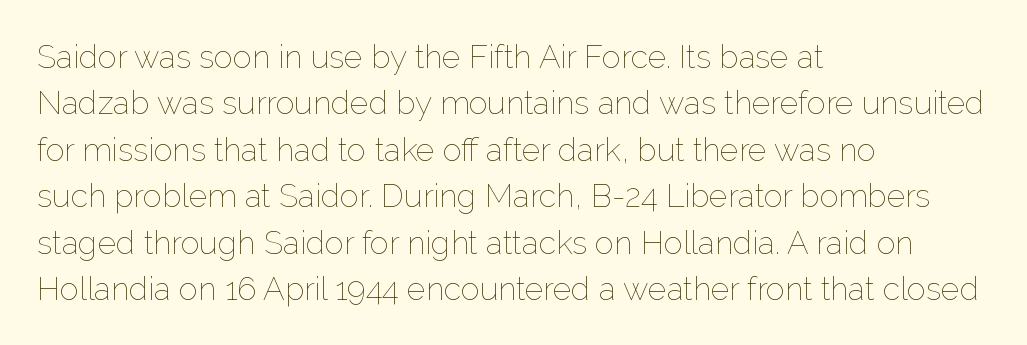
{"italic": "no", "bold": "no", "weight": "thin", "width": "normal", "stroke_contrast": "low", "x_height": "medium", "monospaced": "no", "underline": "no", "align": "left", "line_spacing": "normal", "line_spacing_ratio": 1.45, "letter_spacing": "normal", "letter_spacing_em": 0.0, "glyph_px": 32}
